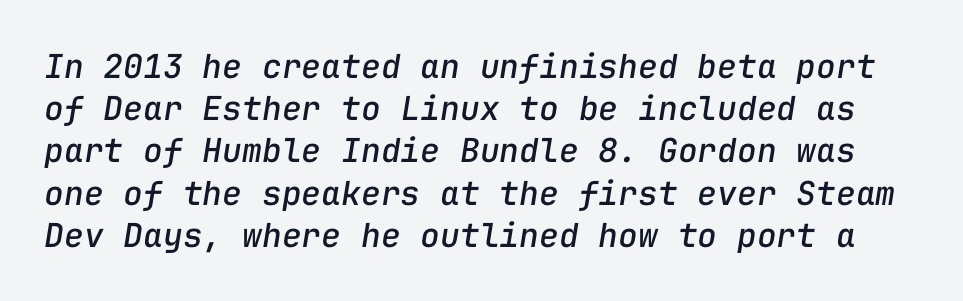
{"italic": "yes", "lean": "right", "slant_degrees": 9, "width": "normal", "stroke_contrast": "low", "x_height": "medium", "monospaced": "yes", "underline": "no", "line_spacing": "normal", "line_spacing_ratio": 1.28, "letter_spacing": "normal", "letter_spacing_em": 0.0, "glyph_px": 33}
